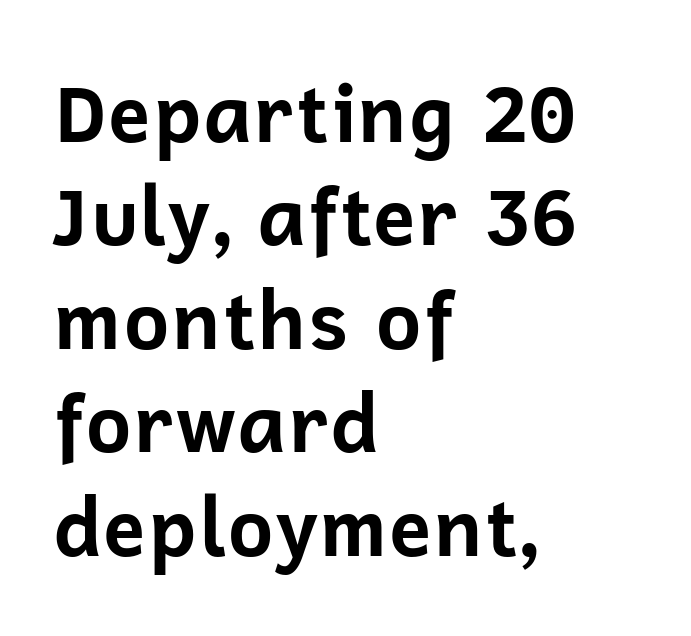
The image shows 79 px bold sans-serif type, upright; set left-aligned, normal line spacing (1.31x), normal letter spacing, not underlined; low stroke contrast and a medium x-height.
